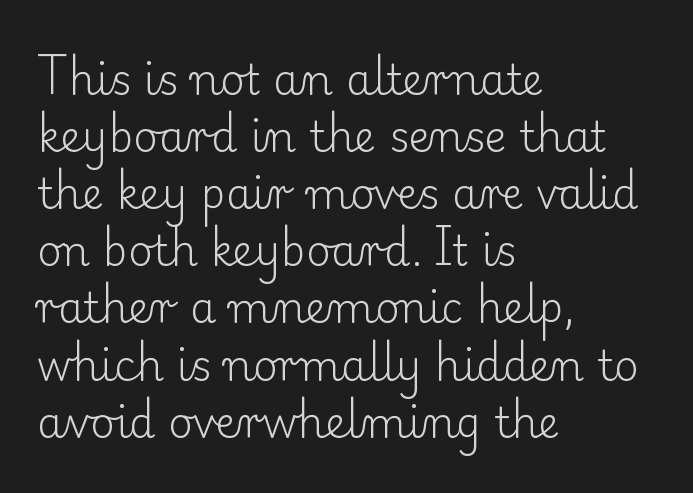
Q: Is the text bold? A: No.
Q: Is the text italic (slanted)? A: No, it is upright.
Q: Is the text underlined? A: No.
Q: How is the paragraph aligned? A: Left-aligned.
Q: Is the spacing between letters normal or unusually wide? A: Normal.
Q: Is the spacing between lines tight, normal or loose? A: Normal.
Q: Width (condensed, normal, or wide)? A: Normal.
Q: Stroke contrast? A: Low.
Q: x-height? A: Small.
Q: Monospaced? A: No.
